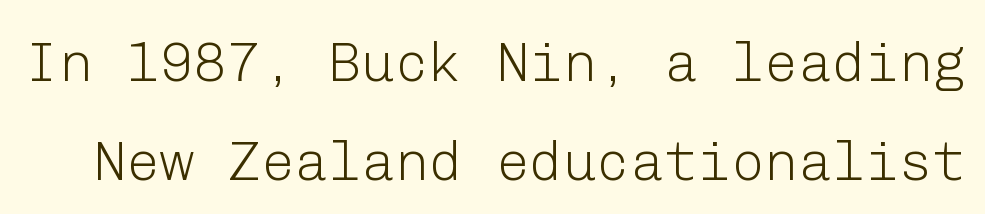
{"serif": "no", "italic": "no", "bold": "no", "weight": "light", "width": "normal", "stroke_contrast": "low", "x_height": "medium", "underline": "no", "line_spacing_ratio": 1.77, "letter_spacing": "normal", "letter_spacing_em": 0.0, "glyph_px": 56}
